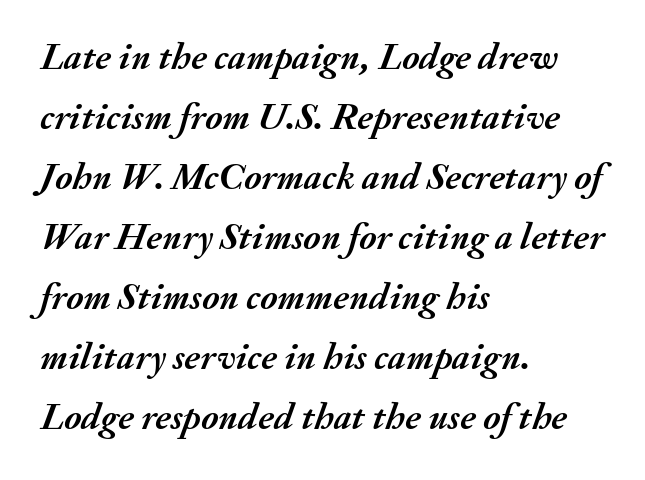
Bold? Absolutely — the strokes are thick and heavy. Quick note: interline space is typical. There's an unmistakable incline to the writing here. Any mark beneath the type? The region is blank. Observe the ordinary spacing: letters are neighbours, not strangers. The rendering uses natural spacing where letterforms have individual widths.
